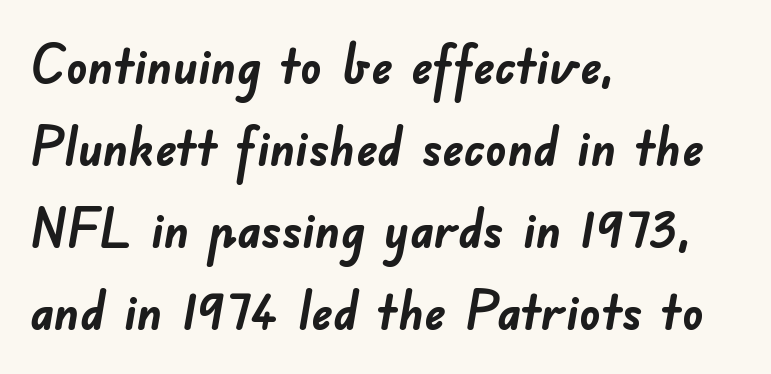
{"serif": "no", "bold": "yes", "weight": "semibold", "width": "normal", "stroke_contrast": "low", "x_height": "small", "monospaced": "no", "underline": "no", "align": "left", "line_spacing": "normal", "line_spacing_ratio": 1.55, "letter_spacing": "normal", "letter_spacing_em": 0.0, "glyph_px": 53}
